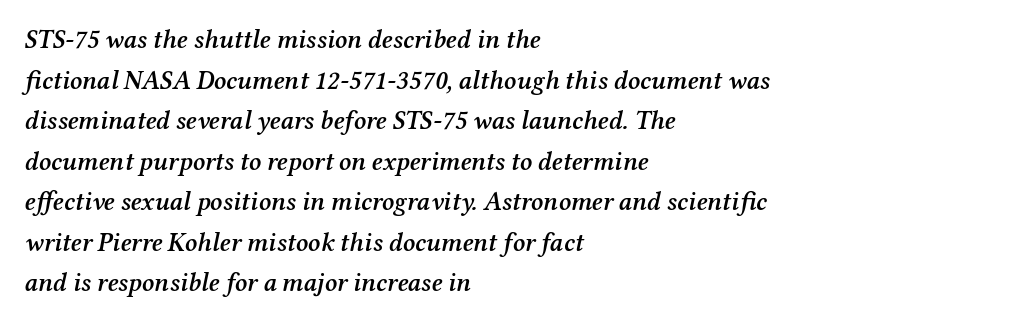
Line spacing here is normal. Characters follow at the spacing the type designer built in. The rendering uses a semibold face; strokes are thickened but not to full bold. Bare-footed words on every line. Notice how the passage keeps a crisp vertical edge on the left only. Quick note: italic.
